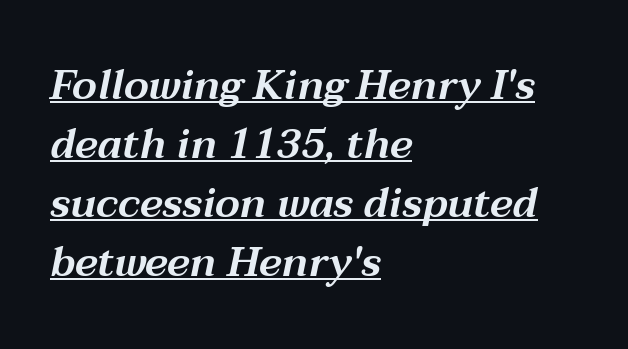
{"italic": "yes", "lean": "right", "slant_degrees": 12, "width": "wide", "stroke_contrast": "medium", "x_height": "medium", "monospaced": "no", "underline": "yes", "align": "left", "line_spacing": "normal", "line_spacing_ratio": 1.44, "letter_spacing": "normal", "letter_spacing_em": 0.0, "glyph_px": 41}
